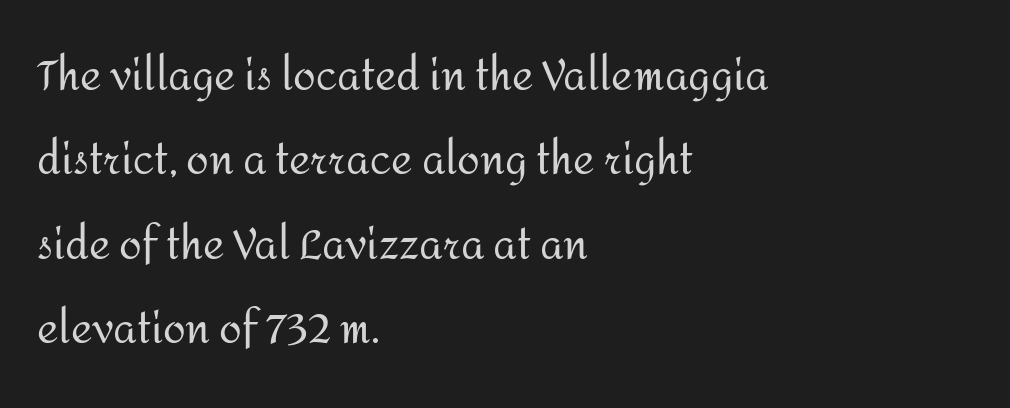
Italic? Not at all — the glyphs are vertical. The weight tops out at a normal text grade. Stroke terminals: plain, sans-serif. Words float on clear page, feet unadorned.
